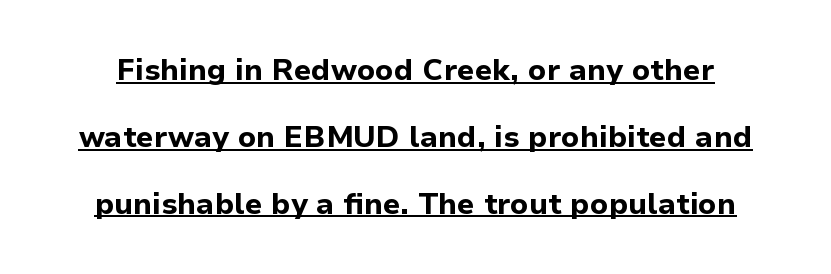
Q: Is the text bold? A: Yes.
Q: Is the text italic (slanted)? A: No, it is upright.
Q: Is the typeface a serif or a sans-serif typeface? A: Sans-serif.
Q: Is the text underlined? A: Yes.
Q: Is the spacing between letters normal or unusually wide? A: Normal.
Q: Is the spacing between lines tight, normal or loose? A: Loose.
Q: Width (condensed, normal, or wide)? A: Normal.
Q: Stroke contrast? A: Low.
Q: x-height? A: Medium.
Q: Monospaced? A: No.
